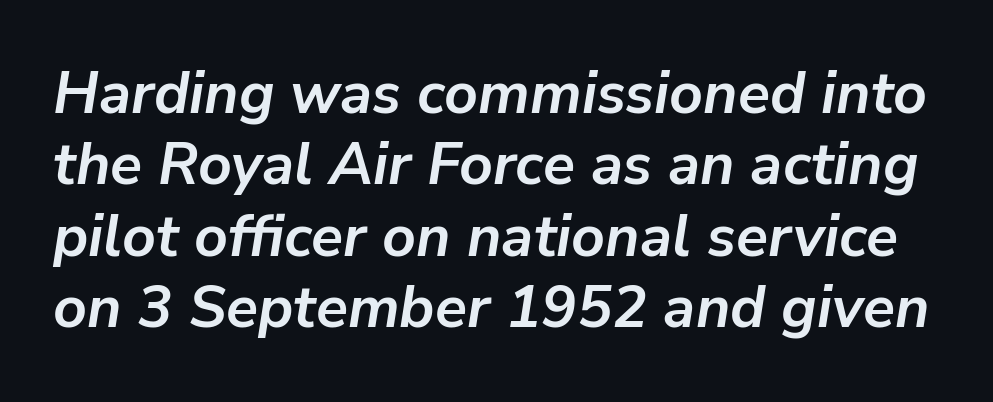
Q: Is the text bold? A: Yes.
Q: Is the text italic (slanted)? A: Yes, it leans right by about 9 degrees.
Q: Is the text underlined? A: No.
Q: Is the spacing between letters normal or unusually wide? A: Normal.
Q: Width (condensed, normal, or wide)? A: Normal.
Q: Stroke contrast? A: Low.
Q: x-height? A: Medium.
Q: Monospaced? A: No.
